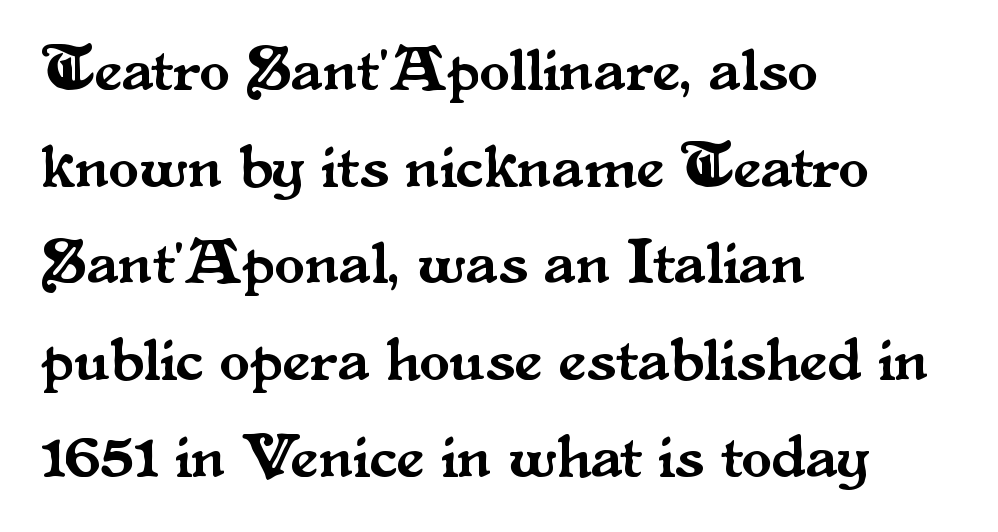
The image shows 62 px serif type, upright; set left-aligned, normal line spacing (1.56x), normal letter spacing, not underlined; medium stroke contrast and a small x-height.
